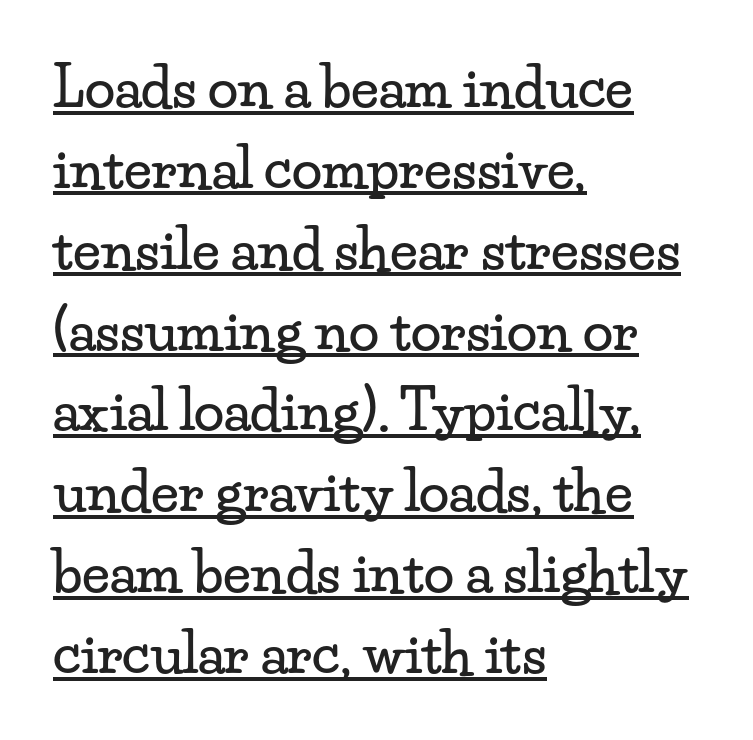
The image shows 55 px wide serif type, upright; set left-aligned, normal line spacing (1.47x), normal letter spacing, underlined; low stroke contrast and a small x-height.
